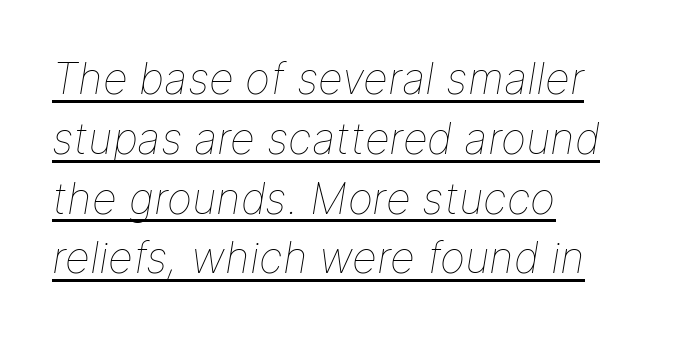
{"italic": "yes", "lean": "right", "slant_degrees": 9, "bold": "no", "weight": "thin", "width": "normal", "stroke_contrast": "low", "x_height": "medium", "monospaced": "no", "underline": "yes", "align": "left", "line_spacing": "normal", "line_spacing_ratio": 1.39, "letter_spacing": "normal", "letter_spacing_em": 0.0, "glyph_px": 43}
